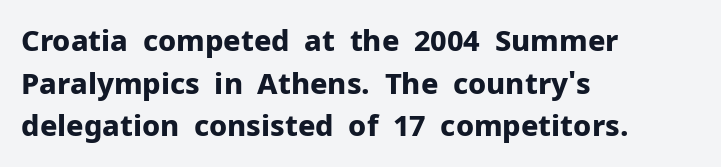
Q: Is the text bold? A: Yes.
Q: Is the text italic (slanted)? A: No, it is upright.
Q: Is the typeface a serif or a sans-serif typeface? A: Sans-serif.
Q: Is the text underlined? A: No.
Q: How is the paragraph aligned? A: Left-aligned.
Q: Is the spacing between letters normal or unusually wide? A: Normal.
Q: Is the spacing between lines tight, normal or loose? A: Normal.
Q: Width (condensed, normal, or wide)? A: Normal.
Q: Stroke contrast? A: Low.
Q: x-height? A: Medium.
Q: Monospaced? A: No.
